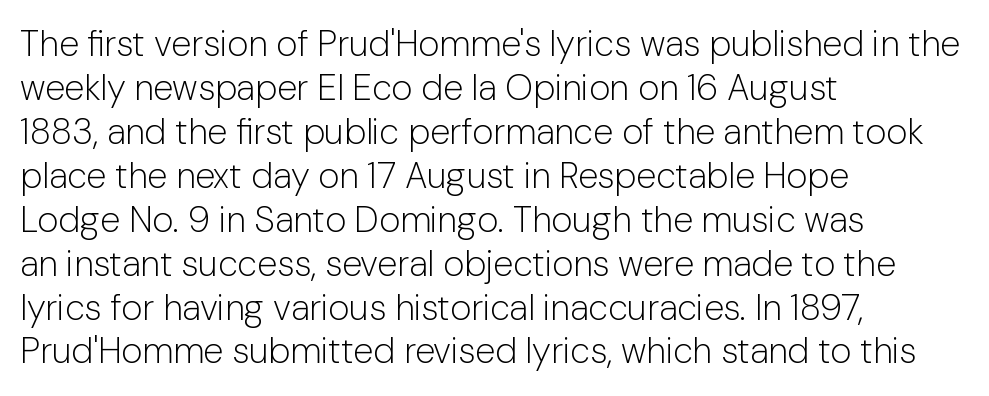
{"serif": "no", "italic": "no", "bold": "no", "weight": "light", "width": "normal", "stroke_contrast": "low", "x_height": "medium", "monospaced": "no", "underline": "no", "align": "left", "line_spacing_ratio": 1.22, "letter_spacing": "normal", "letter_spacing_em": 0.0, "glyph_px": 36}
